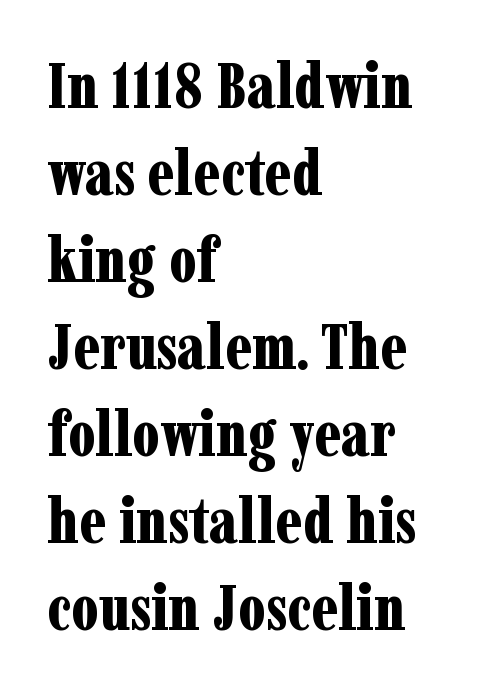
The image shows 64 px bold, condensed serif type, upright; set left-aligned, normal line spacing (1.36x), normal letter spacing, not underlined; low stroke contrast and a medium x-height.
